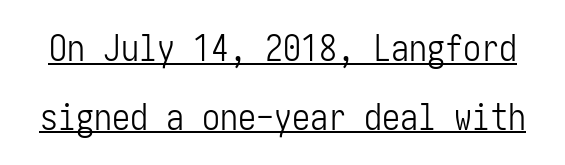
Somebody hit Ctrl+U on this one — the words are underlined. This sample uses an upright cut, with every glyph sitting square on the baseline. This sample uses a sans-serif face. No extra ink here — the face is not bold. Vertical spacing — loose.
